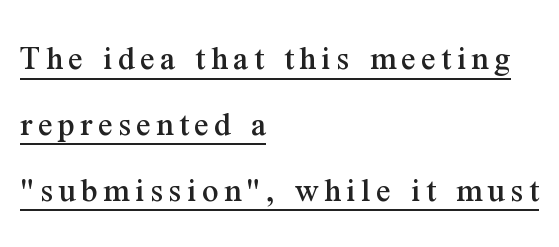
Q: Is the text italic (slanted)? A: No, it is upright.
Q: Is the typeface a serif or a sans-serif typeface? A: Serif.
Q: Is the text underlined? A: Yes.
Q: How is the paragraph aligned? A: Left-aligned.
Q: Width (condensed, normal, or wide)? A: Normal.
Q: Stroke contrast? A: Medium.
Q: x-height? A: Medium.
Q: Monospaced? A: No.
